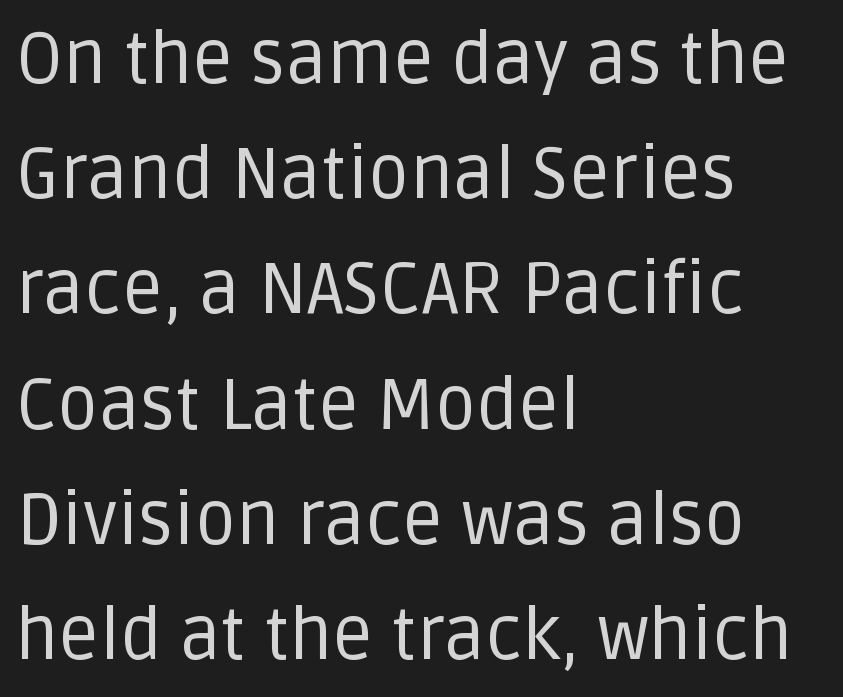
{"serif": "no", "italic": "no", "bold": "no", "weight": "regular", "width": "normal", "stroke_contrast": "low", "x_height": "large", "monospaced": "no", "underline": "no", "align": "left", "line_spacing": "normal", "line_spacing_ratio": 1.6, "letter_spacing": "normal", "letter_spacing_em": 0.0, "glyph_px": 72}
